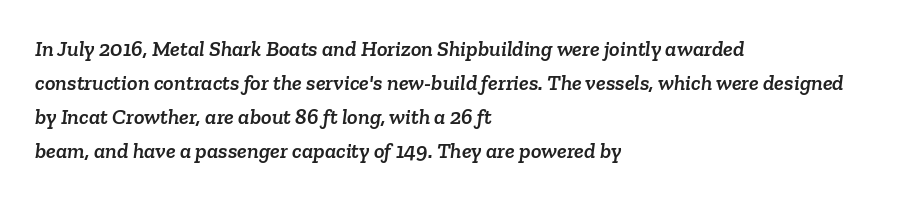
{"underline": "no", "align": "left", "line_spacing": "normal", "line_spacing_ratio": 1.55, "letter_spacing": "normal", "letter_spacing_em": 0.0, "glyph_px": 22}
